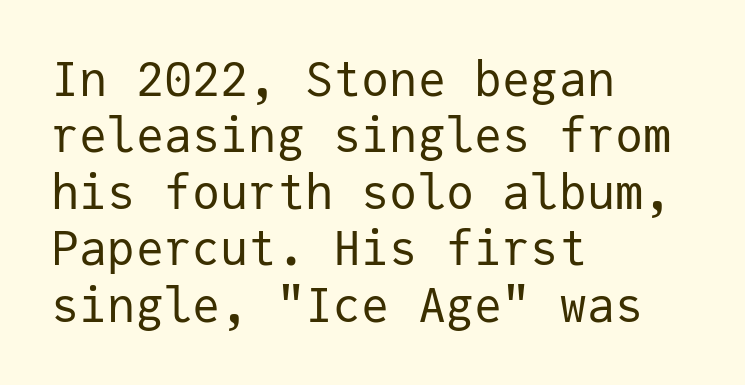
Q: Is the text bold? A: No.
Q: Is the text italic (slanted)? A: No, it is upright.
Q: Is the typeface a serif or a sans-serif typeface? A: Sans-serif.
Q: Is the text underlined? A: No.
Q: How is the paragraph aligned? A: Left-aligned.
Q: Is the spacing between letters normal or unusually wide? A: Normal.
Q: Width (condensed, normal, or wide)? A: Normal.
Q: Stroke contrast? A: Low.
Q: x-height? A: Medium.
Q: Monospaced? A: Yes.
